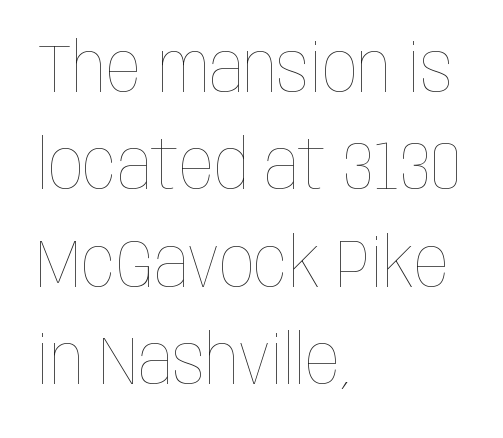
The image shows 69 px thin, condensed type, upright; set left-aligned, normal line spacing (1.41x), normal letter spacing, not underlined; low stroke contrast and a large x-height.
